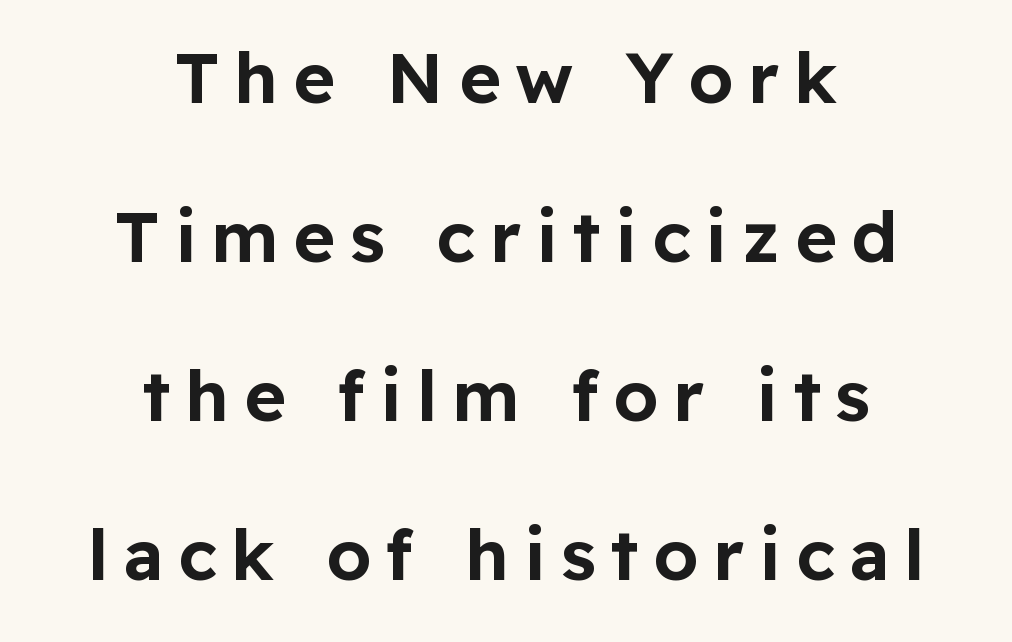
Q: Is the text italic (slanted)? A: No, it is upright.
Q: Is the typeface a serif or a sans-serif typeface? A: Sans-serif.
Q: Is the text underlined? A: No.
Q: How is the paragraph aligned? A: Centered.
Q: Is the spacing between letters normal or unusually wide? A: Unusually wide.
Q: Is the spacing between lines tight, normal or loose? A: Loose.
Q: Width (condensed, normal, or wide)? A: Normal.
Q: Stroke contrast? A: Low.
Q: x-height? A: Medium.
Q: Monospaced? A: No.
